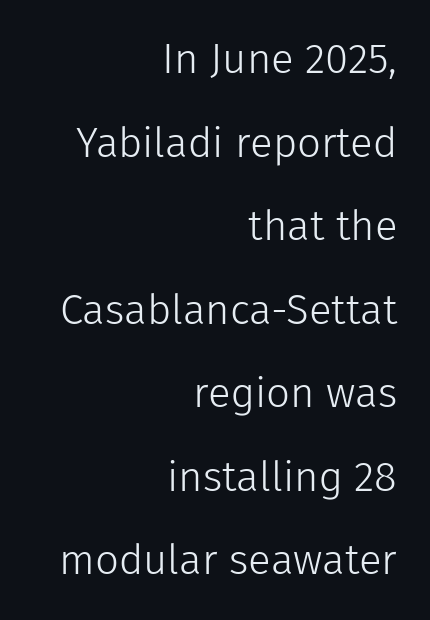
Q: Is the text bold? A: No.
Q: Is the text italic (slanted)? A: No, it is upright.
Q: Is the typeface a serif or a sans-serif typeface? A: Sans-serif.
Q: Is the text underlined? A: No.
Q: How is the paragraph aligned? A: Right-aligned.
Q: Is the spacing between letters normal or unusually wide? A: Normal.
Q: Is the spacing between lines tight, normal or loose? A: Loose.
Q: Width (condensed, normal, or wide)? A: Normal.
Q: Stroke contrast? A: Low.
Q: x-height? A: Medium.
Q: Monospaced? A: No.
